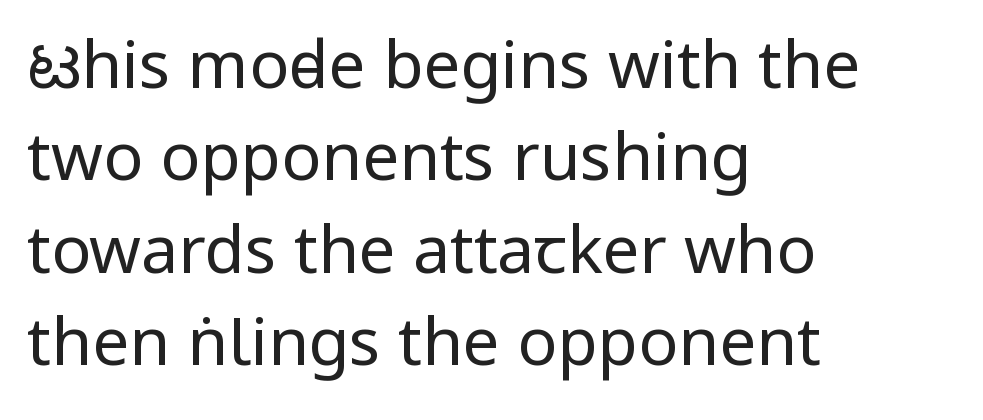
A typesetter would call this proportional, since set widths differ per character. There is no visible air inserted between adjacent glyphs. Successive baselines arrive at the customary interval. The font sits on the lighter half of the weight spectrum, regular included.
